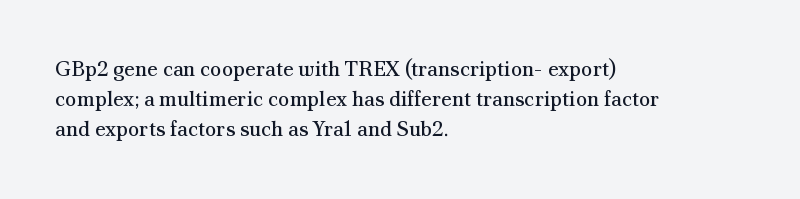
{"italic": "no", "bold": "no", "underline": "no", "align": "left", "line_spacing": "normal", "line_spacing_ratio": 1.43, "letter_spacing": "normal", "letter_spacing_em": 0.0, "glyph_px": 21}
